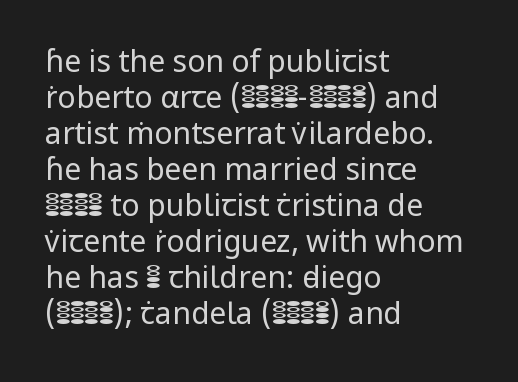
The image shows 30 px regular-weight sans-serif type, upright; set left-aligned, line spacing 1.2x, normal letter spacing, not underlined; low stroke contrast and a medium x-height.
